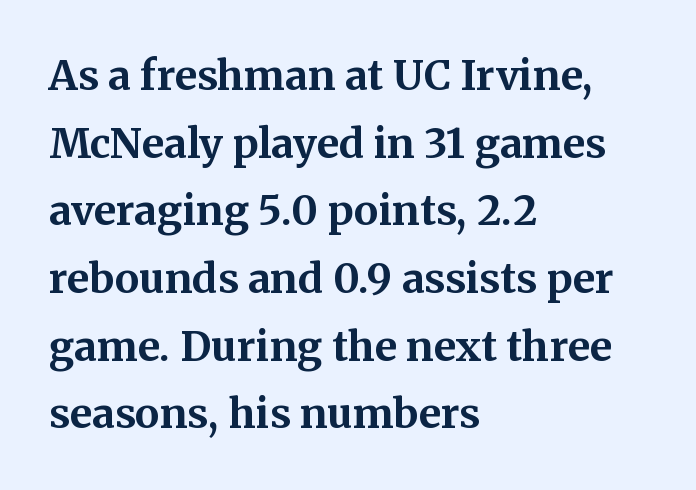
The image shows 41 px bold serif type, upright; set left-aligned, normal line spacing (1.65x), normal letter spacing, not underlined; medium stroke contrast and a medium x-height.
